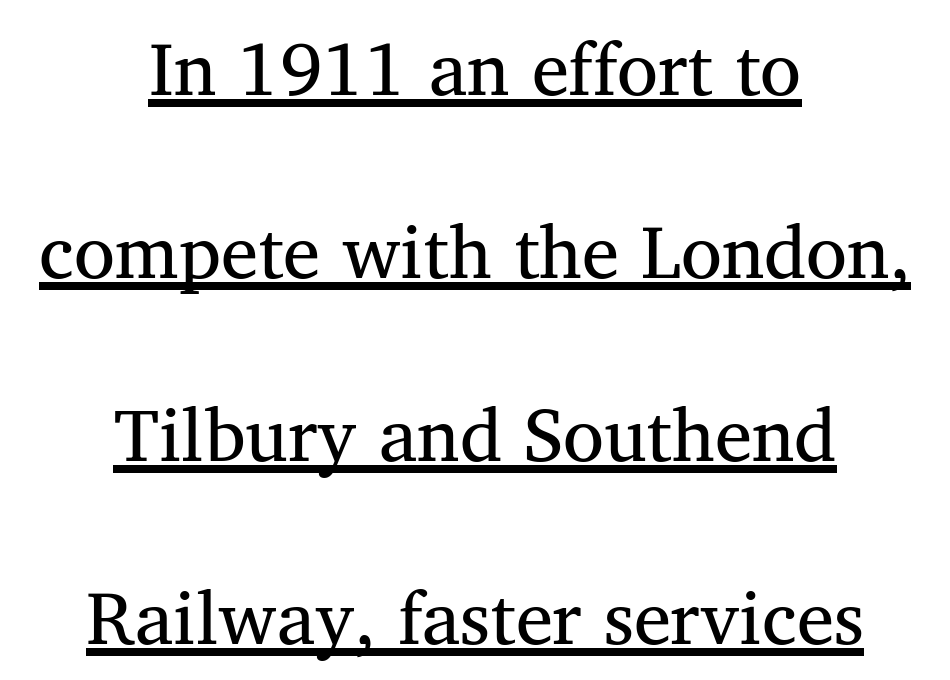
{"serif": "yes", "italic": "no", "bold": "no", "weight": "regular", "width": "normal", "stroke_contrast": "medium", "x_height": "medium", "monospaced": "no", "underline": "yes", "align": "center", "line_spacing": "loose", "line_spacing_ratio": 2.44, "letter_spacing": "normal", "letter_spacing_em": 0.0, "glyph_px": 75}
